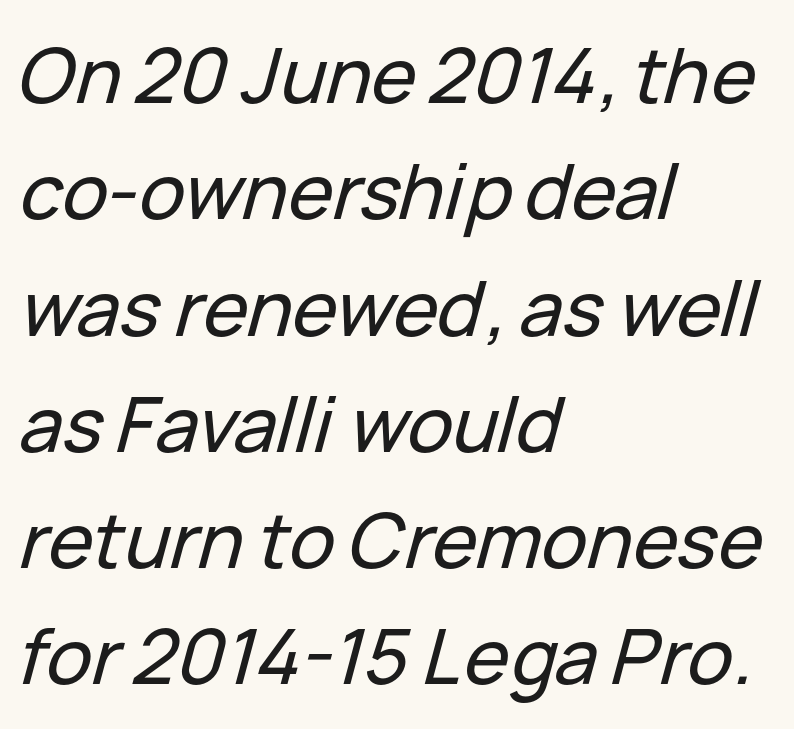
Every row of glyphs begins at an identical x-position on the left. Character widths vary here, with narrow letters taking less room than wide ones. Italic: yes, the glyphs are oblique. In terms of letterspacing, this is plain default setting. If you measured baseline to baseline, you'd find a middling distance.
